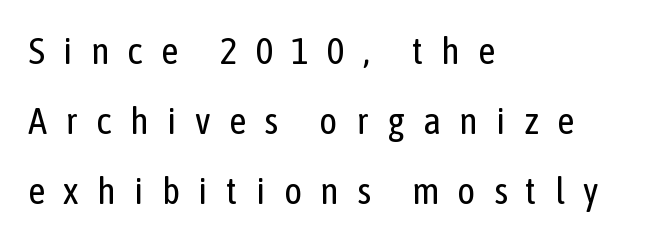
Q: Is the text bold? A: No.
Q: Is the text italic (slanted)? A: No, it is upright.
Q: Is the typeface a serif or a sans-serif typeface? A: Sans-serif.
Q: Is the text underlined? A: No.
Q: How is the paragraph aligned? A: Left-aligned.
Q: Is the spacing between letters normal or unusually wide? A: Unusually wide.
Q: Width (condensed, normal, or wide)? A: Condensed.
Q: Stroke contrast? A: Low.
Q: x-height? A: Medium.
Q: Monospaced? A: No.
